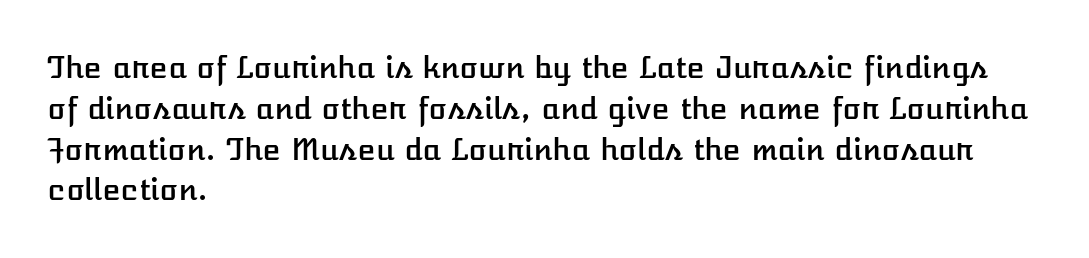
The image shows 30 px text type, upright; set left-aligned, normal line spacing (1.36x), normal letter spacing, not underlined; low stroke contrast and a medium x-height.
